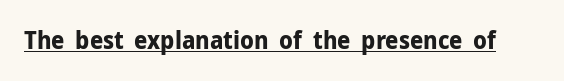
{"italic": "no", "bold": "yes", "underline": "yes", "letter_spacing": "normal", "letter_spacing_em": 0.0, "glyph_px": 24}
